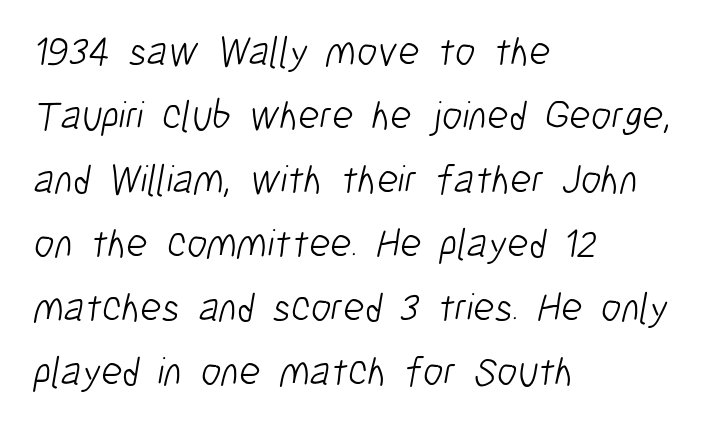
{"serif": "no", "bold": "no", "weight": "light", "width": "condensed", "stroke_contrast": "low", "x_height": "medium", "monospaced": "no", "underline": "no", "align": "left", "line_spacing": "normal", "line_spacing_ratio": 1.56, "letter_spacing": "normal", "letter_spacing_em": 0.0, "glyph_px": 41}
